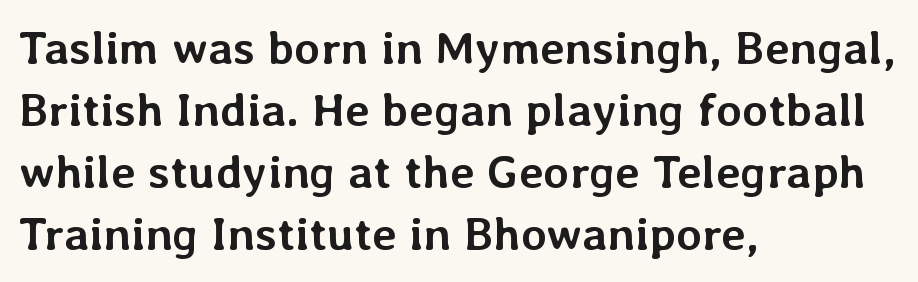
The image shows 47 px semibold type, upright; set left-aligned, normal line spacing (1.32x), normal letter spacing, not underlined; low stroke contrast and a medium x-height.
